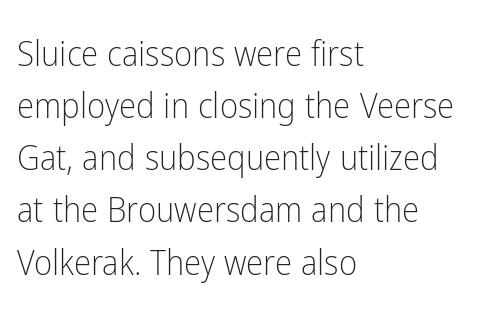
The image shows 35 px light, condensed sans-serif type, upright; set left-aligned, normal line spacing (1.49x), normal letter spacing, not underlined; low stroke contrast and a medium x-height.
